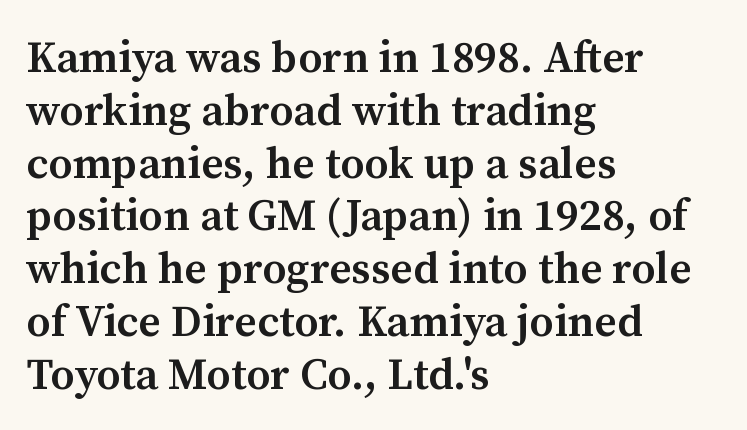
The image shows 44 px semibold serif type, upright; set left-aligned, line spacing 1.2x, normal letter spacing, not underlined; medium stroke contrast and a medium x-height.
